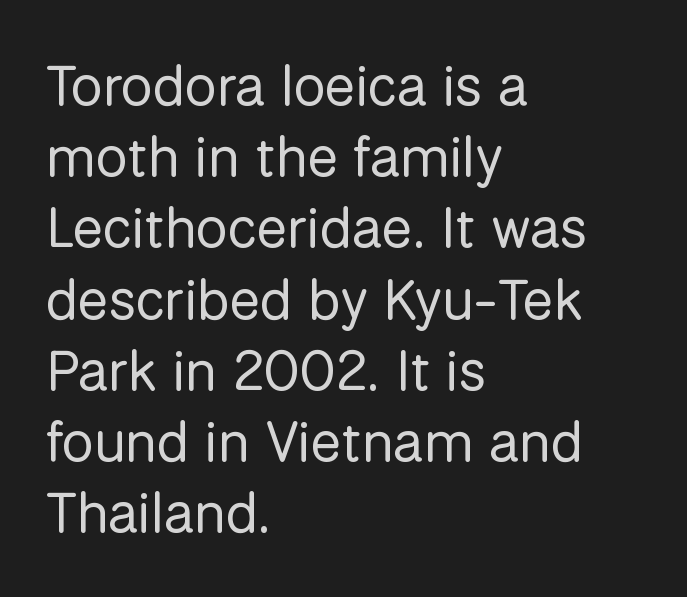
These lines are rendered in a variable-pitch font. Descenders hang freely into open space. Unbolded letterforms with no extra heft. Vertically, the passage feels balanced, rows spaced as you'd expect.
